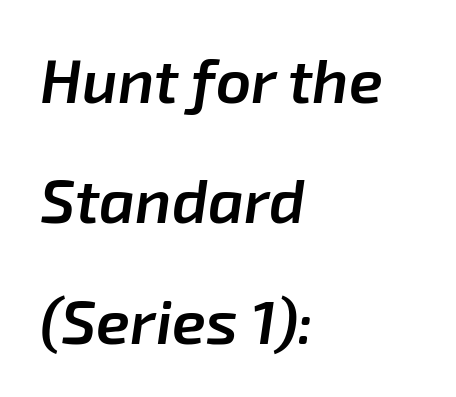
Q: Is the text bold? A: Semi-bold.
Q: Is the text italic (slanted)? A: Yes, it leans right by about 8 degrees.
Q: Is the text underlined? A: No.
Q: How is the paragraph aligned? A: Left-aligned.
Q: Is the spacing between letters normal or unusually wide? A: Normal.
Q: Is the spacing between lines tight, normal or loose? A: Loose.
Q: Width (condensed, normal, or wide)? A: Normal.
Q: Stroke contrast? A: Low.
Q: x-height? A: Medium.
Q: Monospaced? A: No.
